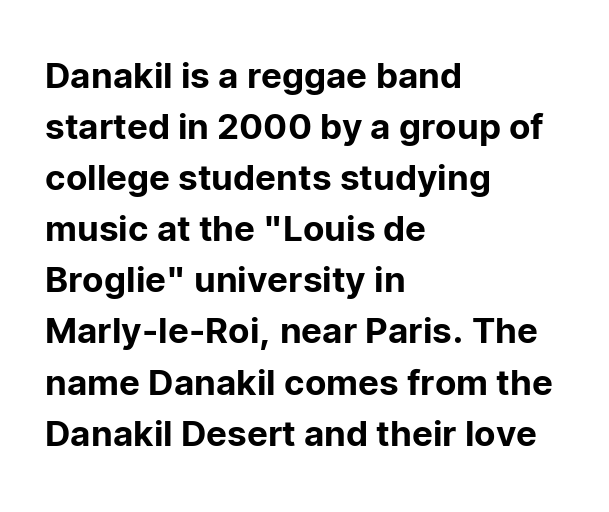
{"serif": "no", "italic": "no", "width": "normal", "stroke_contrast": "low", "x_height": "medium", "monospaced": "no", "underline": "no", "align": "left", "line_spacing": "normal", "line_spacing_ratio": 1.46, "letter_spacing": "normal", "letter_spacing_em": 0.0, "glyph_px": 35}
